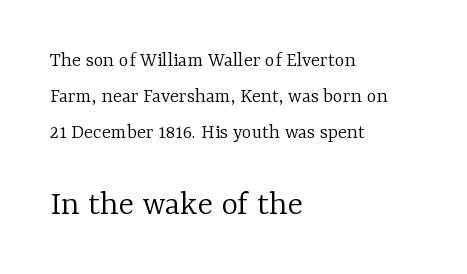
{"serif": "yes", "italic": "no", "bold": "no", "weight": "light", "width": "normal", "stroke_contrast": "low", "x_height": "medium", "monospaced": "no", "underline": "no", "align": "left", "line_spacing_ratio": 1.71, "letter_spacing": "normal", "letter_spacing_em": 0.0, "larger_block": "second", "size_ratio": 1.71, "glyph_px": 36}
